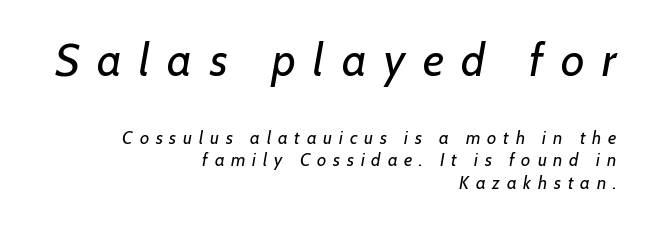
The space beneath each line is pristine and unruled. If you measured baseline to baseline, you'd find a middling distance. Notice how the stems are inclined rather than vertical — that's the hallmark of italics. Typesetter's note — upper block bumped up in size, lower block left smaller. A quiet, ordinary-to-light weight characterises the typeface. Which margin do the lines hug? The right one — the left edge is uneven.
